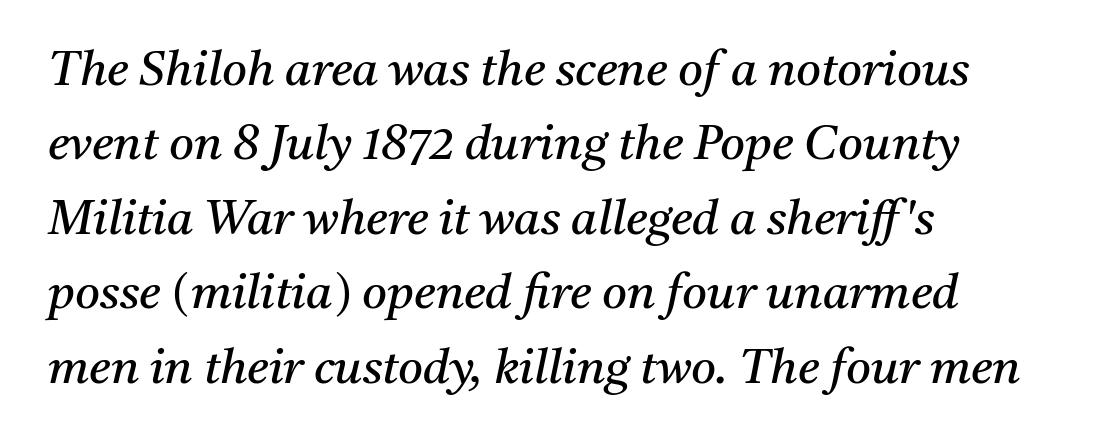
{"serif": "yes", "italic": "yes", "lean": "right", "slant_degrees": 11, "bold": "no", "weight": "regular", "width": "normal", "stroke_contrast": "medium", "x_height": "medium", "monospaced": "no", "underline": "no", "align": "left", "line_spacing": "normal", "line_spacing_ratio": 1.55, "letter_spacing": "normal", "letter_spacing_em": 0.0, "glyph_px": 48}
